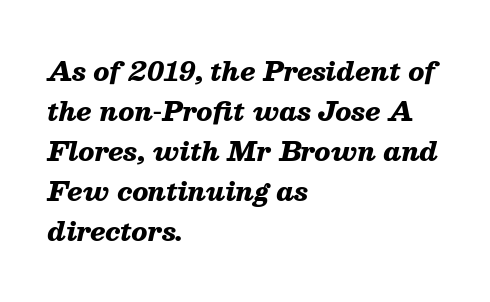
The image shows 26 px bold type, italic (leaning right); set left-aligned, normal line spacing (1.54x), normal letter spacing, not underlined.
